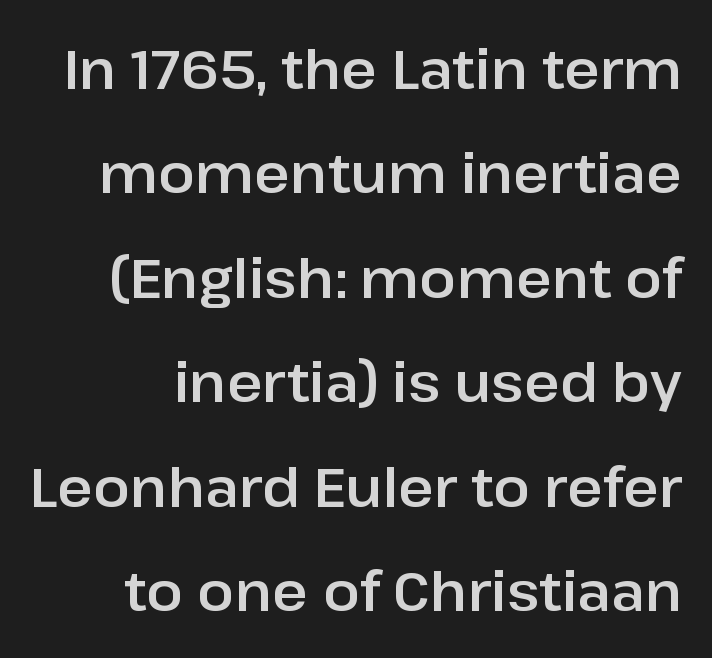
Q: Is the text italic (slanted)? A: No, it is upright.
Q: Is the typeface a serif or a sans-serif typeface? A: Sans-serif.
Q: Is the text underlined? A: No.
Q: Is the spacing between letters normal or unusually wide? A: Normal.
Q: Is the spacing between lines tight, normal or loose? A: Loose.
Q: Width (condensed, normal, or wide)? A: Normal.
Q: Stroke contrast? A: Low.
Q: x-height? A: Medium.
Q: Monospaced? A: No.
